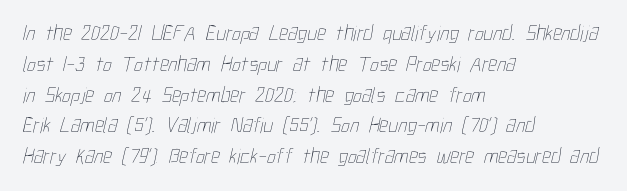
{"bold": "no", "underline": "no", "align": "left", "line_spacing": "normal", "line_spacing_ratio": 1.4, "letter_spacing": "normal", "letter_spacing_em": 0.0, "glyph_px": 22}
